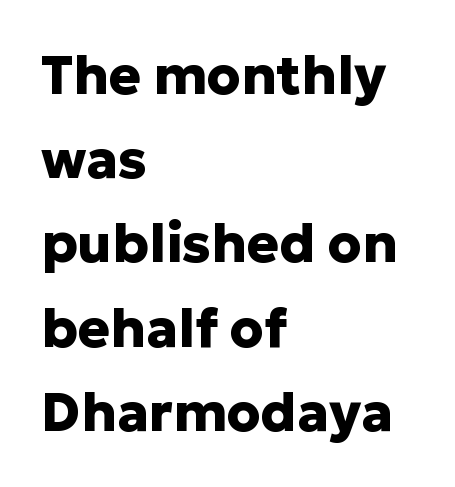
Q: Is the text bold? A: Yes.
Q: Is the text italic (slanted)? A: No, it is upright.
Q: Is the typeface a serif or a sans-serif typeface? A: Sans-serif.
Q: Is the text underlined? A: No.
Q: How is the paragraph aligned? A: Left-aligned.
Q: Is the spacing between letters normal or unusually wide? A: Normal.
Q: Is the spacing between lines tight, normal or loose? A: Normal.
Q: Width (condensed, normal, or wide)? A: Normal.
Q: Stroke contrast? A: Low.
Q: x-height? A: Medium.
Q: Monospaced? A: No.
